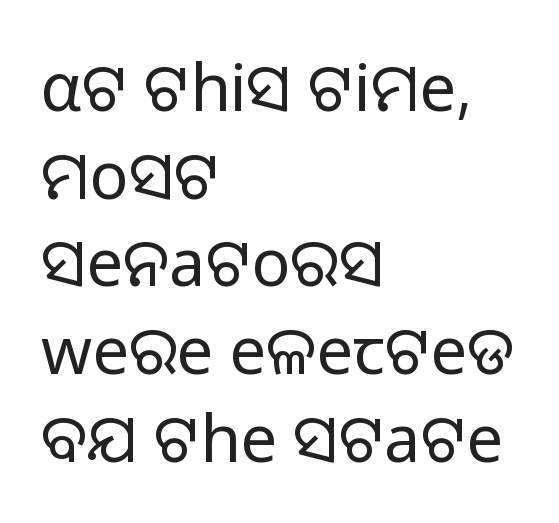
Q: Is the text bold? A: No.
Q: Is the text italic (slanted)? A: No, it is upright.
Q: Is the typeface a serif or a sans-serif typeface? A: Sans-serif.
Q: Is the text underlined? A: No.
Q: How is the paragraph aligned? A: Left-aligned.
Q: Is the spacing between letters normal or unusually wide? A: Normal.
Q: Is the spacing between lines tight, normal or loose? A: Normal.
Q: Width (condensed, normal, or wide)? A: Normal.
Q: Stroke contrast? A: Low.
Q: x-height? A: Medium.
Q: Monospaced? A: No.
